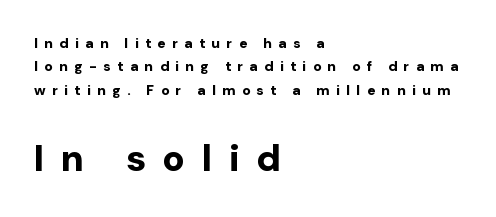
{"serif": "no", "italic": "no", "bold": "yes", "weight": "bold", "width": "normal", "stroke_contrast": "low", "x_height": "medium", "monospaced": "no", "underline": "no", "align": "left", "line_spacing": "normal", "line_spacing_ratio": 1.67, "letter_spacing": "wide", "letter_spacing_em": 0.45, "larger_block": "second", "size_ratio": 2.64, "glyph_px": 37}
